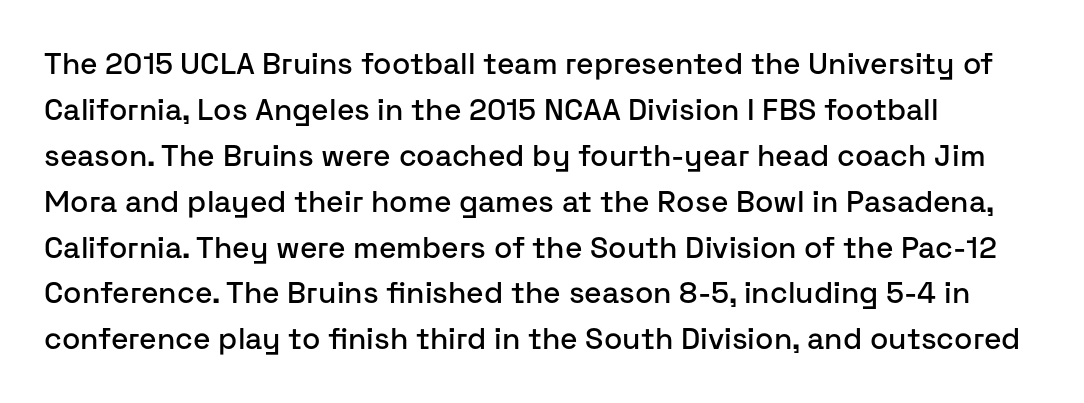
{"serif": "no", "italic": "no", "width": "normal", "stroke_contrast": "low", "x_height": "medium", "monospaced": "no", "underline": "no", "align": "left", "line_spacing": "normal", "line_spacing_ratio": 1.53, "letter_spacing": "normal", "letter_spacing_em": 0.0, "glyph_px": 30}
